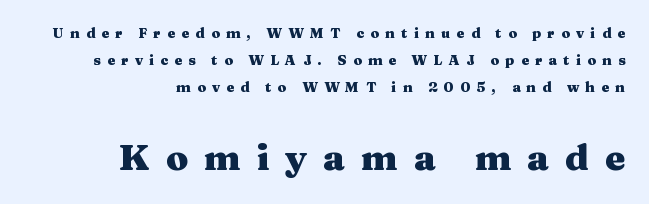
Q: Is the text bold? A: Yes.
Q: Is the text italic (slanted)? A: No, it is upright.
Q: Is the typeface a serif or a sans-serif typeface? A: Serif.
Q: Is the text underlined? A: No.
Q: How is the paragraph aligned? A: Right-aligned.
Q: Is the spacing between letters normal or unusually wide? A: Unusually wide.
Q: Is the spacing between lines tight, normal or loose? A: Loose.
Q: Which block of text is set in a larger size, the first (top) or the second (bottom)? A: The second (bottom) one.
Q: Width (condensed, normal, or wide)? A: Wide.
Q: Stroke contrast? A: Medium.
Q: x-height? A: Medium.
Q: Monospaced? A: No.
